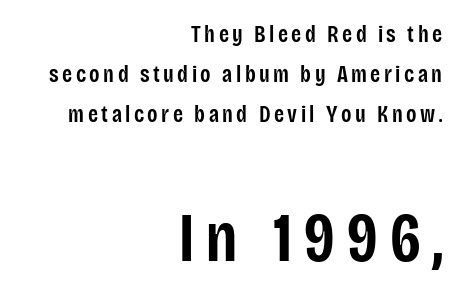
Q: Is the text bold? A: Semi-bold.
Q: Is the text italic (slanted)? A: No, it is upright.
Q: Is the typeface a serif or a sans-serif typeface? A: Sans-serif.
Q: Is the text underlined? A: No.
Q: How is the paragraph aligned? A: Right-aligned.
Q: Which block of text is set in a larger size, the first (top) or the second (bottom)? A: The second (bottom) one.
Q: Width (condensed, normal, or wide)? A: Condensed.
Q: Stroke contrast? A: Low.
Q: x-height? A: Large.
Q: Monospaced? A: No.
